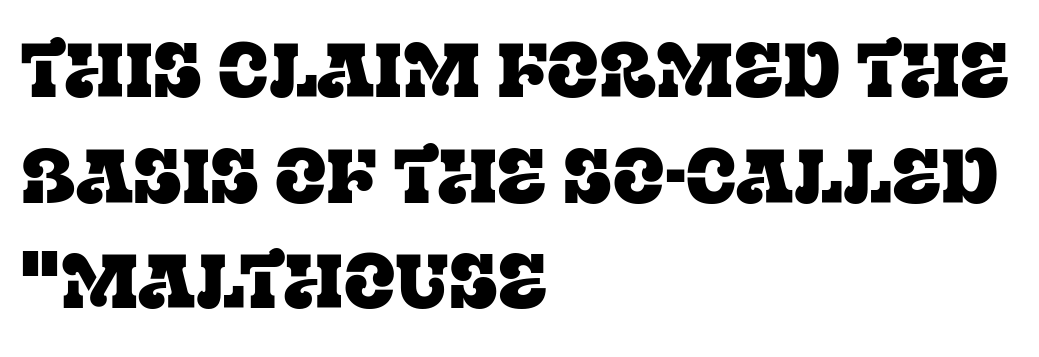
{"serif": "yes", "italic": "no", "width": "normal", "stroke_contrast": "low", "x_height": "large", "monospaced": "no", "underline": "no", "align": "left", "line_spacing": "normal", "line_spacing_ratio": 1.39, "letter_spacing": "normal", "letter_spacing_em": 0.0, "glyph_px": 76}
